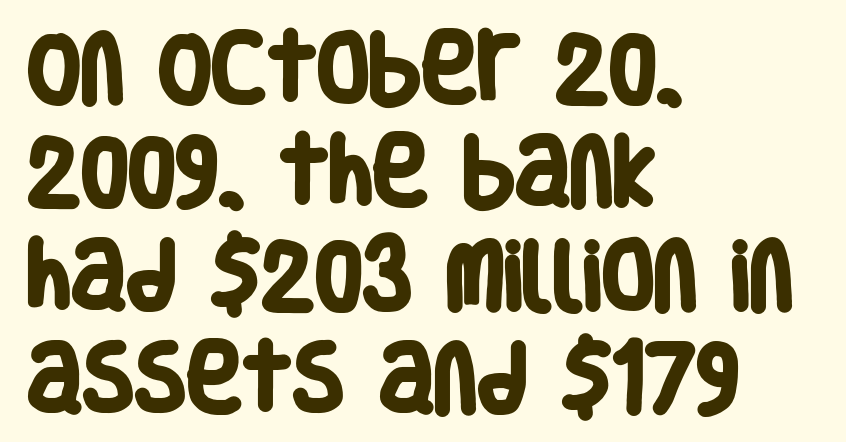
Q: Is the text bold? A: Yes.
Q: Is the typeface a serif or a sans-serif typeface? A: Sans-serif.
Q: Is the text underlined? A: No.
Q: How is the paragraph aligned? A: Left-aligned.
Q: Is the spacing between letters normal or unusually wide? A: Normal.
Q: Is the spacing between lines tight, normal or loose? A: Normal.
Q: Width (condensed, normal, or wide)? A: Condensed.
Q: Stroke contrast? A: Low.
Q: x-height? A: Large.
Q: Monospaced? A: No.
